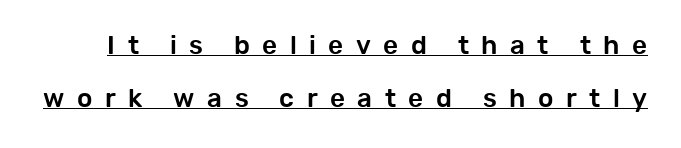
Q: Is the text italic (slanted)? A: No, it is upright.
Q: Is the text underlined? A: Yes.
Q: Is the spacing between letters normal or unusually wide? A: Unusually wide.
Q: Is the spacing between lines tight, normal or loose? A: Loose.
